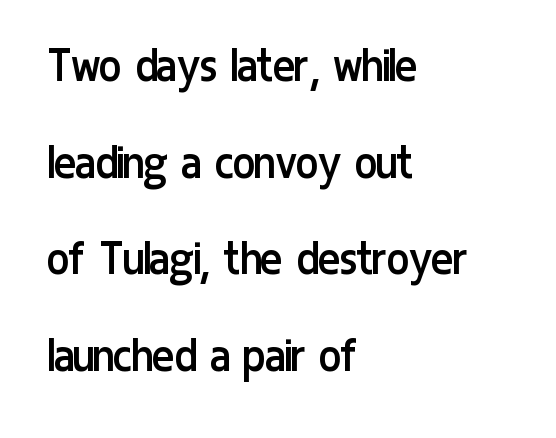
{"serif": "no", "italic": "no", "bold": "no", "weight": "regular", "width": "condensed", "stroke_contrast": "low", "x_height": "medium", "monospaced": "no", "underline": "no", "align": "left", "line_spacing_ratio": 1.86, "letter_spacing": "normal", "letter_spacing_em": 0.0, "glyph_px": 52}
